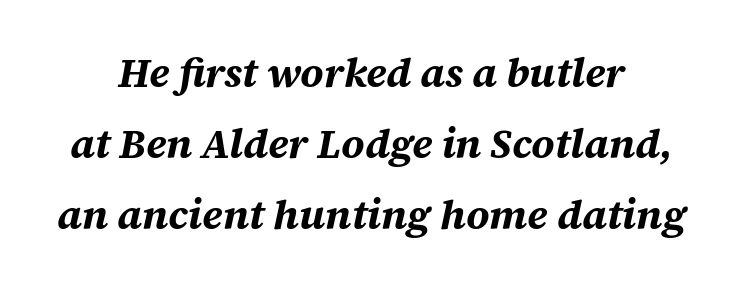
Q: Is the text bold? A: Yes.
Q: Is the text italic (slanted)? A: Yes, it leans right by about 12 degrees.
Q: Is the text underlined? A: No.
Q: Is the spacing between letters normal or unusually wide? A: Normal.
Q: Width (condensed, normal, or wide)? A: Normal.
Q: Stroke contrast? A: Medium.
Q: x-height? A: Large.
Q: Monospaced? A: No.
